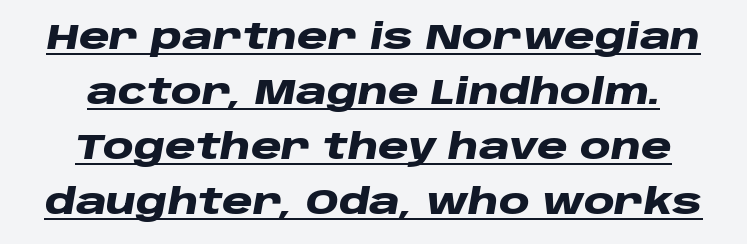
Strokes here are thick enough to call this a true bold. This block has exactly the height ordinary leading produces. Letter spacing: default. The passage shown is underscored from start to finish. Note the varied advance widths — an 'i' is clearly narrower than an 'm'.
